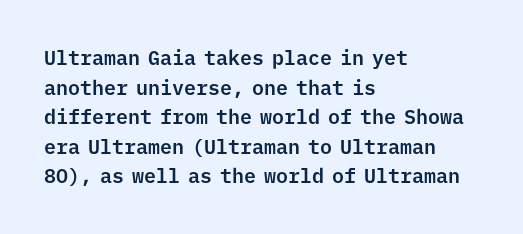
The image shows 20 px text type, upright; set left-aligned, normal line spacing (1.48x), normal letter spacing, not underlined.
